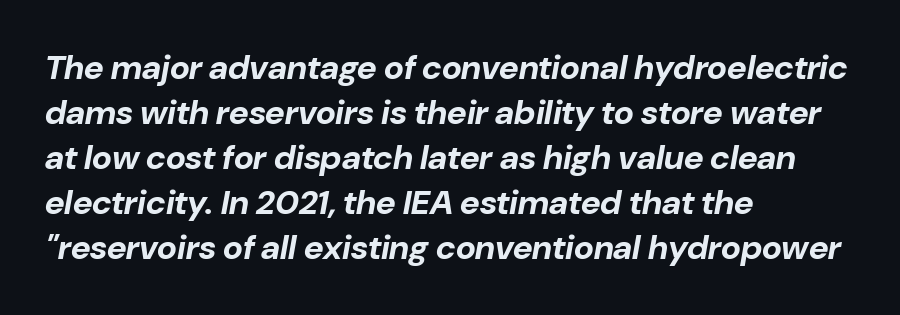
Q: Is the text bold? A: Yes.
Q: Is the text italic (slanted)? A: Yes, it leans right by about 10 degrees.
Q: Is the text underlined? A: No.
Q: How is the paragraph aligned? A: Left-aligned.
Q: Is the spacing between letters normal or unusually wide? A: Normal.
Q: Is the spacing between lines tight, normal or loose? A: Normal.
Q: Width (condensed, normal, or wide)? A: Normal.
Q: Stroke contrast? A: Low.
Q: x-height? A: Medium.
Q: Monospaced? A: No.
